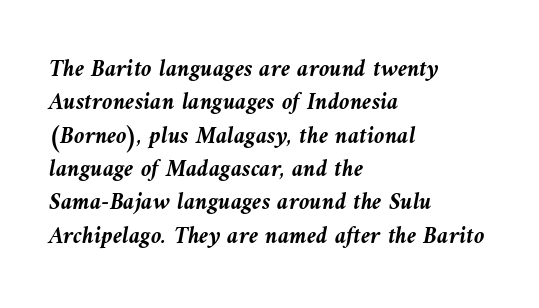
Q: Is the text bold? A: Yes.
Q: Is the text italic (slanted)? A: Yes, it leans left by about 9 degrees.
Q: Is the text underlined? A: No.
Q: How is the paragraph aligned? A: Left-aligned.
Q: Is the spacing between letters normal or unusually wide? A: Normal.
Q: Is the spacing between lines tight, normal or loose? A: Normal.
